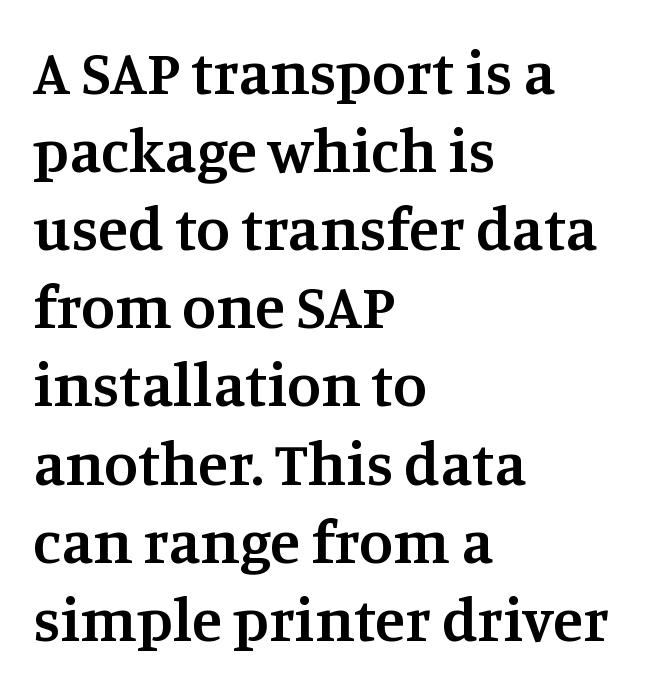
The face used here is rendered with its standard letterfit. Has an underline been added? It has not. Here the designer chose a conventional face with non-uniform glyph widths. On the weight axis this lands at semibold, roughly 600.
